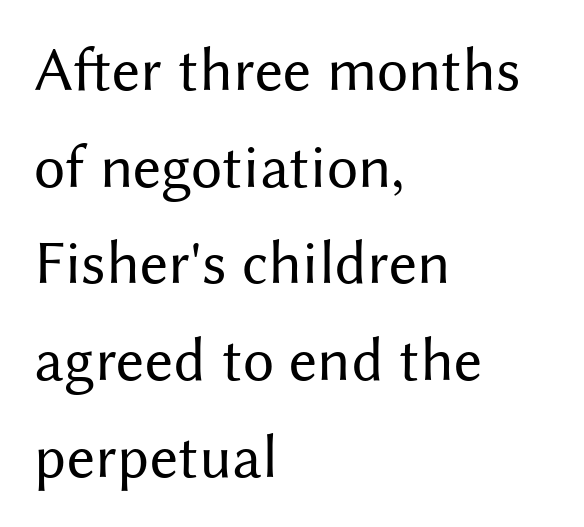
The image shows 62 px regular-weight sans-serif type, upright; set left-aligned, normal line spacing (1.56x), normal letter spacing, not underlined; medium stroke contrast and a medium x-height.
